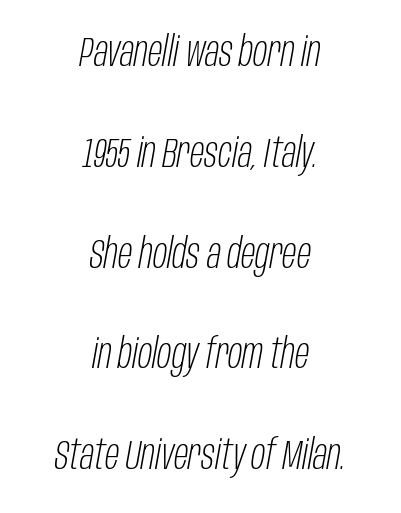
{"italic": "yes", "lean": "right", "slant_degrees": 10, "bold": "no", "weight": "light", "width": "condensed", "stroke_contrast": "low", "x_height": "large", "monospaced": "no", "underline": "no", "align": "center", "line_spacing": "loose", "line_spacing_ratio": 2.4, "letter_spacing": "normal", "letter_spacing_em": 0.0, "glyph_px": 42}
